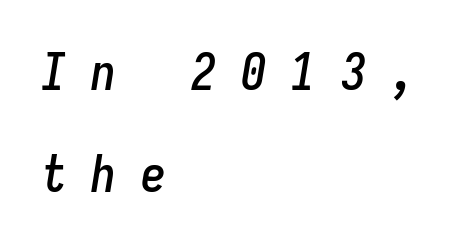
Q: Is the text italic (slanted)? A: Yes, it leans right by about 9 degrees.
Q: Is the text underlined? A: No.
Q: How is the paragraph aligned? A: Left-aligned.
Q: Is the spacing between letters normal or unusually wide? A: Unusually wide.
Q: Is the spacing between lines tight, normal or loose? A: Loose.
Q: Width (condensed, normal, or wide)? A: Condensed.
Q: Stroke contrast? A: Low.
Q: x-height? A: Medium.
Q: Monospaced? A: Yes.
